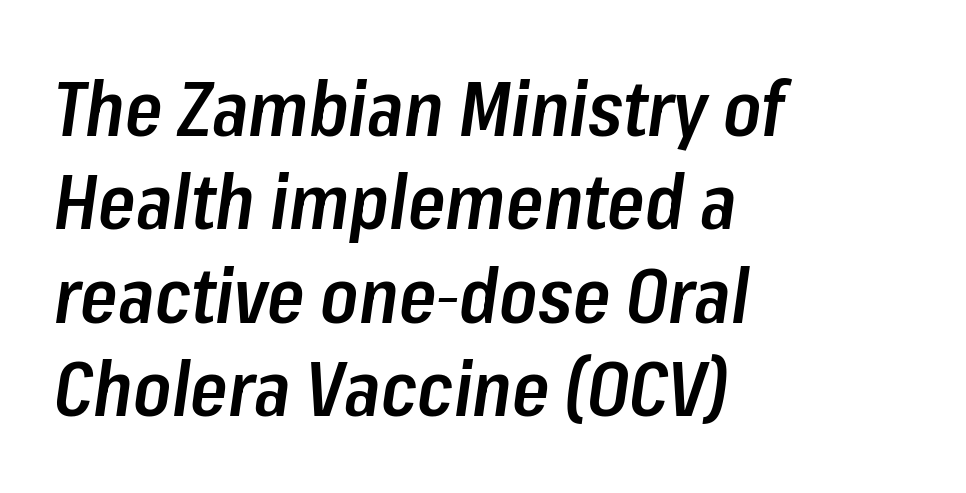
The image shows 76 px semibold, condensed type, italic (leaning right); set left-aligned, line spacing 1.23x, normal letter spacing, not underlined; low stroke contrast and a medium x-height.
